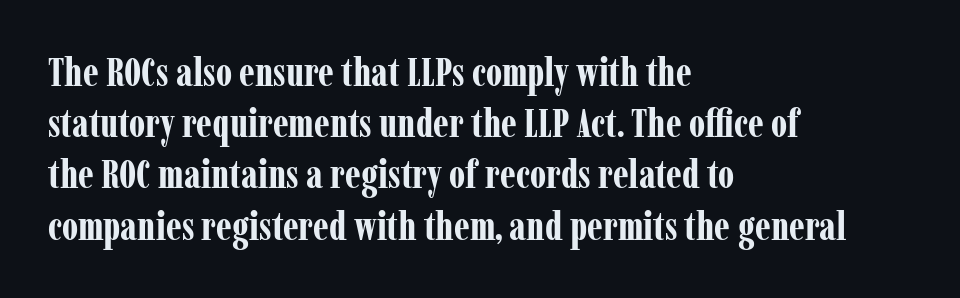
Q: Is the text bold? A: Yes.
Q: Is the text italic (slanted)? A: No, it is upright.
Q: Is the typeface a serif or a sans-serif typeface? A: Serif.
Q: Is the text underlined? A: No.
Q: How is the paragraph aligned? A: Left-aligned.
Q: Is the spacing between letters normal or unusually wide? A: Normal.
Q: Is the spacing between lines tight, normal or loose? A: Normal.
Q: Width (condensed, normal, or wide)? A: Condensed.
Q: Stroke contrast? A: Low.
Q: x-height? A: Medium.
Q: Monospaced? A: No.
